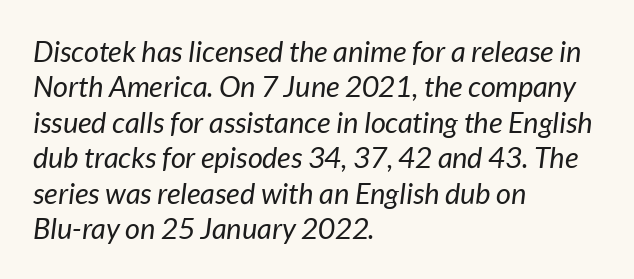
Q: Is the text bold? A: No.
Q: Is the text italic (slanted)? A: Yes, it leans right by about 7 degrees.
Q: Is the text underlined? A: No.
Q: How is the paragraph aligned? A: Left-aligned.
Q: Is the spacing between letters normal or unusually wide? A: Normal.
Q: Width (condensed, normal, or wide)? A: Normal.
Q: Stroke contrast? A: Low.
Q: x-height? A: Medium.
Q: Monospaced? A: No.
